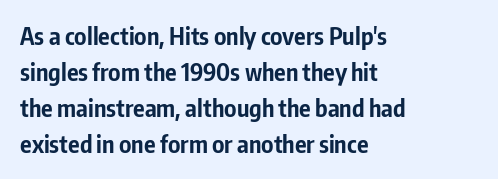
The image shows 24 px bold type, upright; set left-aligned, normal line spacing (1.5x), normal letter spacing, not underlined.
